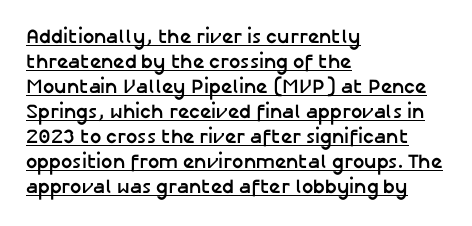
The image shows 20 px bold type, upright; set left-aligned, normal line spacing (1.25x), normal letter spacing, underlined.
